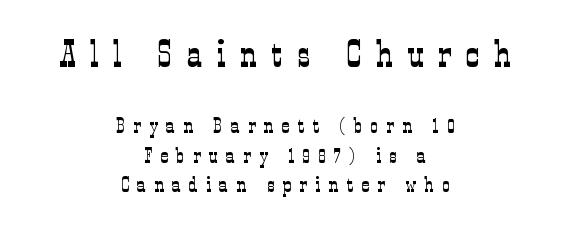
The face used here is proportionally spaced, like ordinary book or web type. Which of the two is more prominent by size? The first, at the top. Nothing heavy about these letters — not bold at all. Every row of glyphs is offset so its center matches the block's center. The gap between lines stays unmarked. Inter-character spacing is expanded well beyond the font's built-in metrics.
